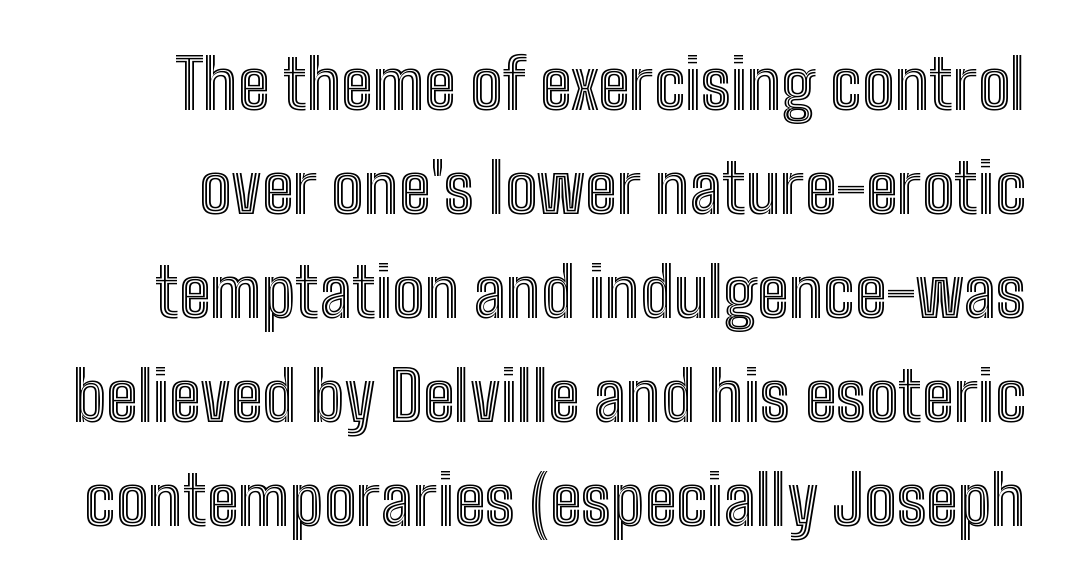
Notice how descenders clear the ascenders below comfortably — that's standard leading. The lettering stays uniformly vertical, giving the passage a roman look. Characters follow at the spacing the type designer built in. Decoration check: the copy has no underline. The face used here is proportionally spaced, like ordinary book or web type.
